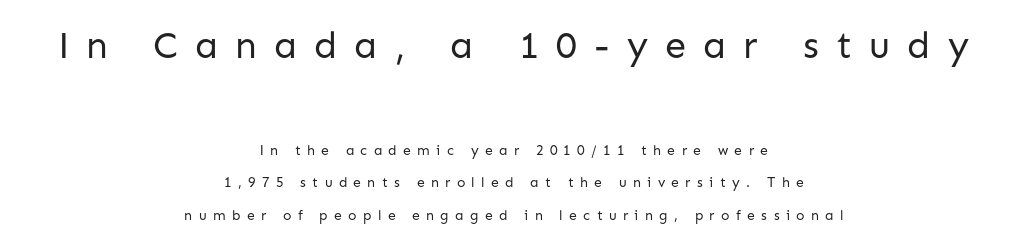
The image shows 38 px regular-weight sans-serif type, upright; set centered, loose line spacing (2.32x), unusually wide letter spacing (+0.45 em), not underlined; the first (top) block is 2.71x larger; low stroke contrast and a medium x-height.
